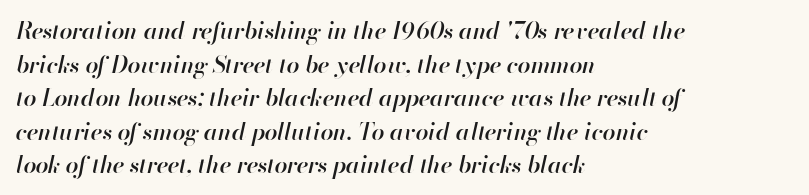
Beneath every word, the page is bare. Summary of weight: moderately heavy, a semibold. Casual observation: everything's shoved over to the left. Successive baselines arrive at the customary interval. The font's italic variant was chosen for this text. How are the letters spaced? Ordinarily, with no added tracking.
